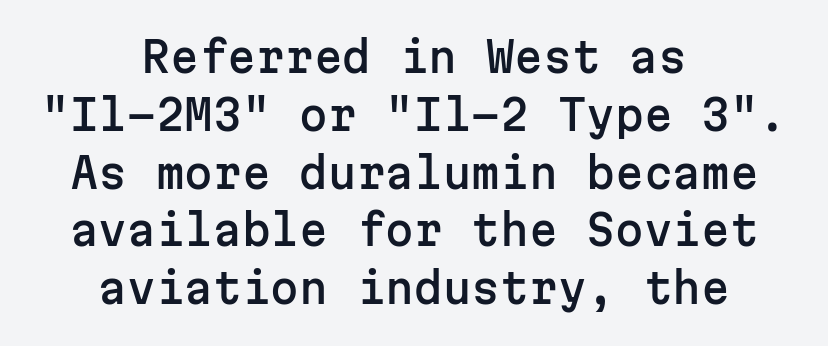
Tracking value appears to be zero — textbook default spacing. Each line is balanced around a shared central axis. The vertical gap from one line to the next is medium. This sample has the even, mechanical cadence of fixed-width lettering. These lines are composed in type without serifs.
